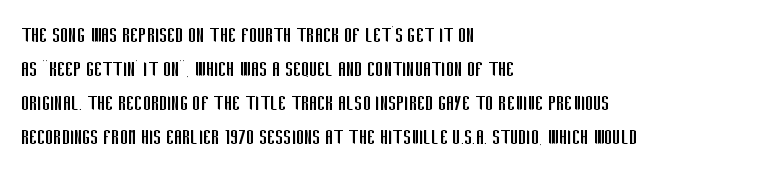
Q: Is the text bold? A: No.
Q: Is the text italic (slanted)? A: No, it is upright.
Q: Is the text underlined? A: No.
Q: How is the paragraph aligned? A: Left-aligned.
Q: Is the spacing between letters normal or unusually wide? A: Normal.
Q: Is the spacing between lines tight, normal or loose? A: Normal.
